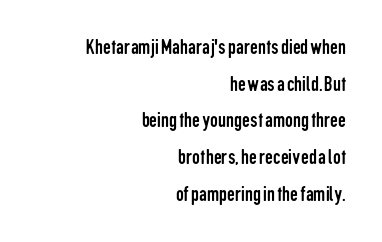
Q: Is the text bold? A: No.
Q: Is the text italic (slanted)? A: No, it is upright.
Q: Is the text underlined? A: No.
Q: How is the paragraph aligned? A: Right-aligned.
Q: Is the spacing between letters normal or unusually wide? A: Normal.
Q: Is the spacing between lines tight, normal or loose? A: Normal.
